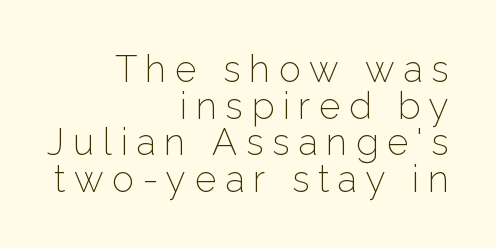
Alignment: flush right. The typeface has the unassuming heft of standard copy or less. This is roman type, the default non-slanted kind. This sample trades vertical openness for compactness between lines. Looks like regular typesetting: each glyph gets only the width it needs. Underline: absent.
